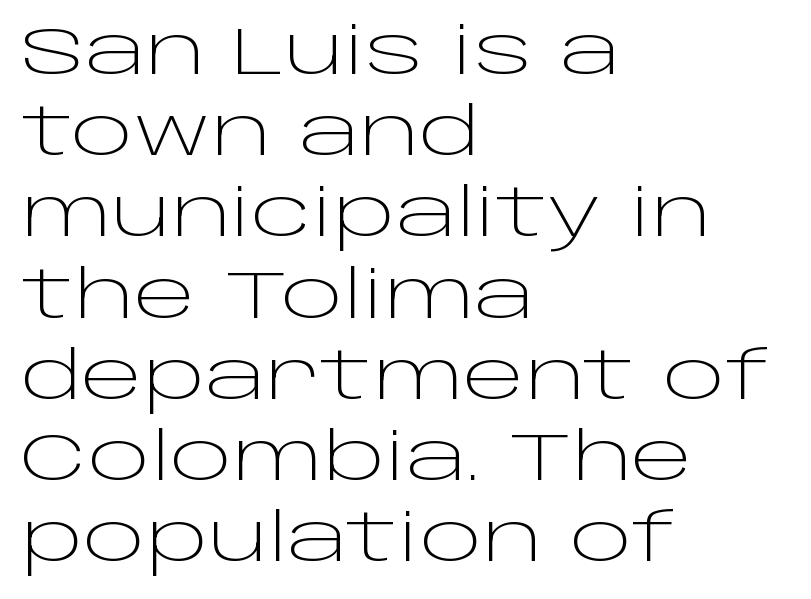
{"serif": "no", "italic": "no", "bold": "no", "weight": "light", "width": "wide", "stroke_contrast": "low", "x_height": "large", "monospaced": "no", "underline": "no", "align": "left", "line_spacing_ratio": 1.23, "letter_spacing": "normal", "letter_spacing_em": 0.0, "glyph_px": 66}
